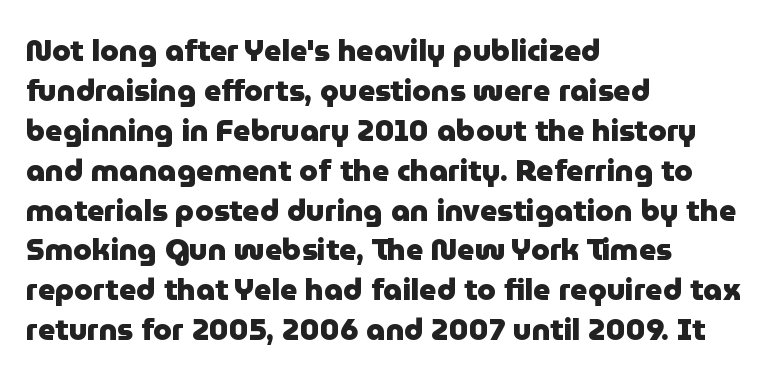
{"serif": "no", "italic": "no", "bold": "yes", "weight": "heavy", "width": "normal", "stroke_contrast": "low", "x_height": "medium", "monospaced": "no", "underline": "no", "align": "left", "line_spacing": "normal", "line_spacing_ratio": 1.33, "letter_spacing": "normal", "letter_spacing_em": 0.0, "glyph_px": 30}
